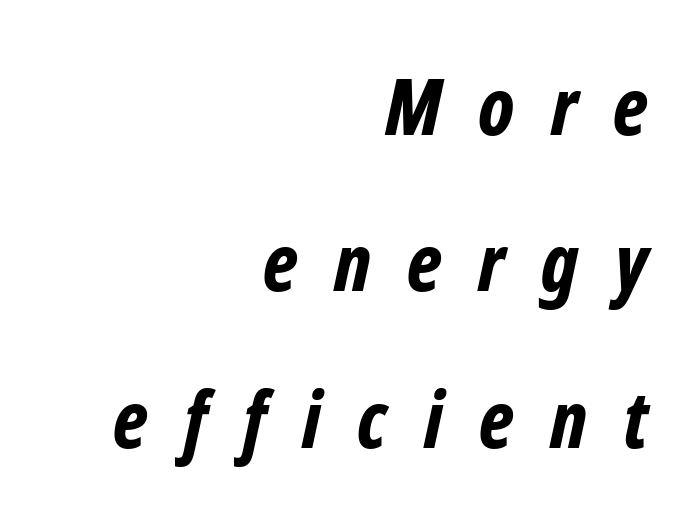
The image shows 79 px bold, condensed type, italic (leaning right); set right-aligned, loose line spacing (1.98x), unusually wide letter spacing (+0.46 em), not underlined; low stroke contrast and a medium x-height.
